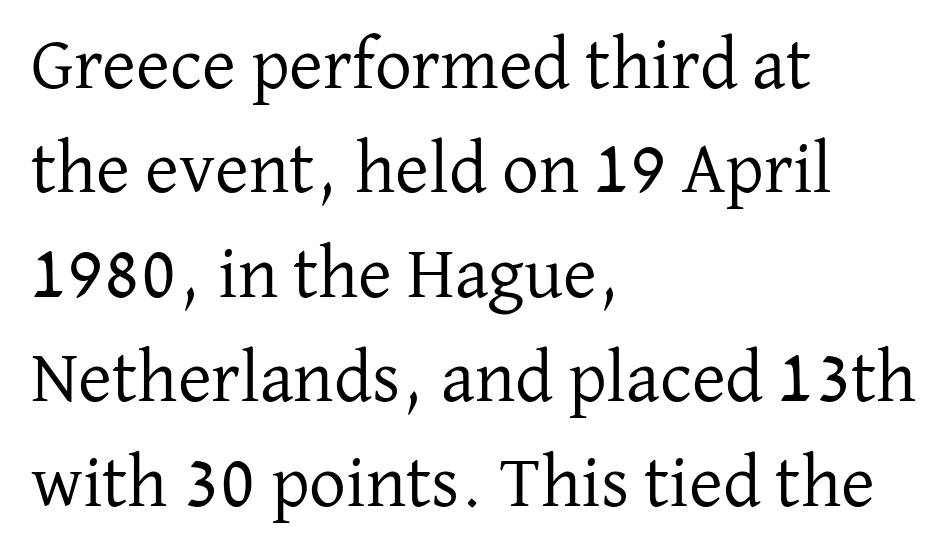
Q: Is the text bold? A: No.
Q: Is the text italic (slanted)? A: No, it is upright.
Q: Is the typeface a serif or a sans-serif typeface? A: Serif.
Q: Is the text underlined? A: No.
Q: How is the paragraph aligned? A: Left-aligned.
Q: Is the spacing between letters normal or unusually wide? A: Normal.
Q: Is the spacing between lines tight, normal or loose? A: Normal.
Q: Width (condensed, normal, or wide)? A: Normal.
Q: Stroke contrast? A: Low.
Q: x-height? A: Medium.
Q: Monospaced? A: No.
